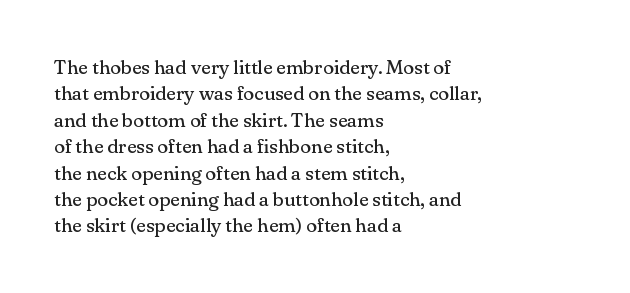
{"italic": "no", "bold": "no", "underline": "no", "align": "left", "line_spacing": "normal", "line_spacing_ratio": 1.32, "letter_spacing": "normal", "letter_spacing_em": 0.0, "glyph_px": 20}
